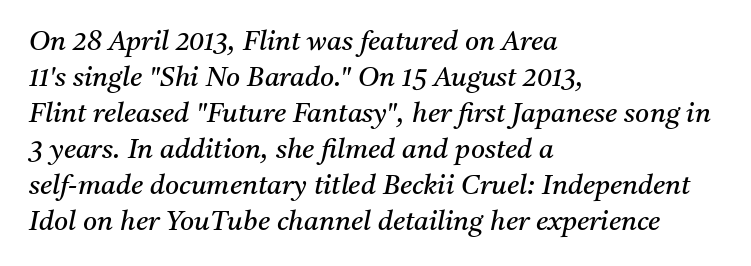
Q: Is the text bold? A: No.
Q: Is the text italic (slanted)? A: Yes, it leans right by about 11 degrees.
Q: Is the text underlined? A: No.
Q: How is the paragraph aligned? A: Left-aligned.
Q: Is the spacing between letters normal or unusually wide? A: Normal.
Q: Is the spacing between lines tight, normal or loose? A: Normal.
